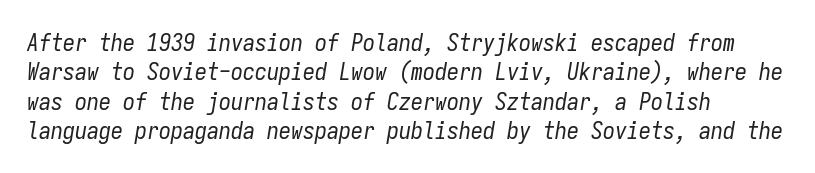
{"italic": "yes", "lean": "right", "slant_degrees": 9, "bold": "no", "underline": "no", "align": "left", "line_spacing_ratio": 1.22, "letter_spacing": "normal", "letter_spacing_em": 0.0, "glyph_px": 24}
